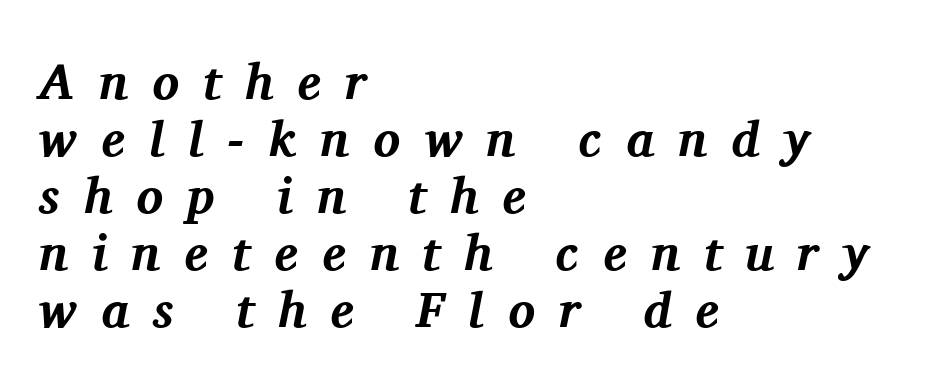
The lines are packed closely together with very little leading. Does extra space separate the letters? Yes, quite a lot of it. Unlike a clean sans, this face finishes its strokes with serifs. If you drew a ruler down the left edge, every line would touch it.
